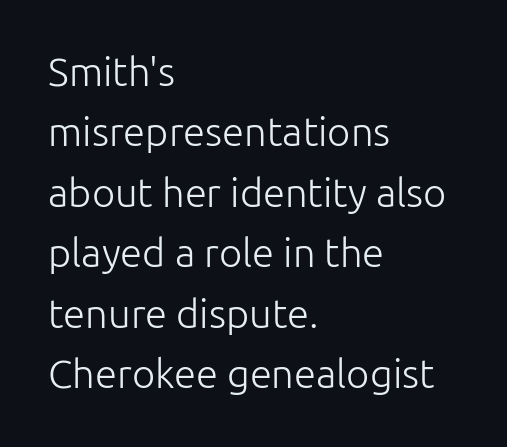
These lines are rendered in a variable-pitch font. A typesetter would label this face a sans. Between one letter and the next there's only the usual sliver of space. No chunkiness to these letters — they're not bold. A normal amount of white space separates one row of letters from the next.
